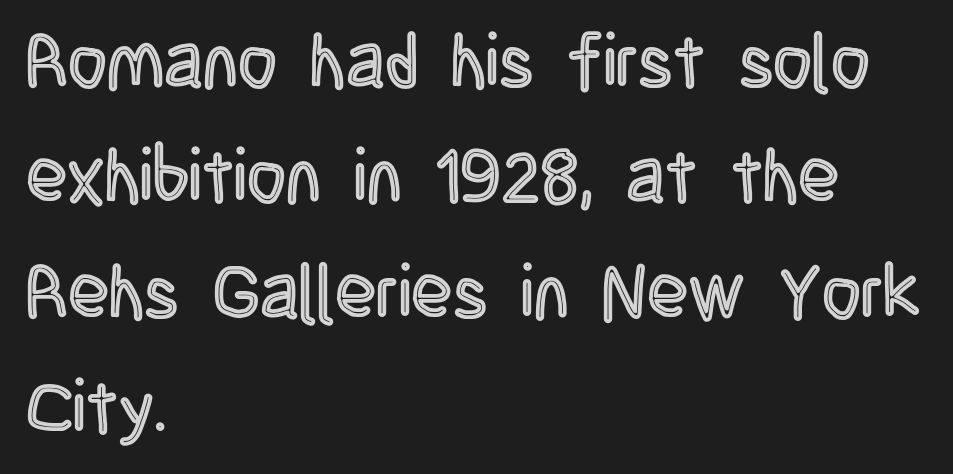
The letterforms sit shoulder to shoulder at normal distance. Leading matches the norm, producing a regular column. Italic: no, the glyphs are upright roman. Type without underlining.
